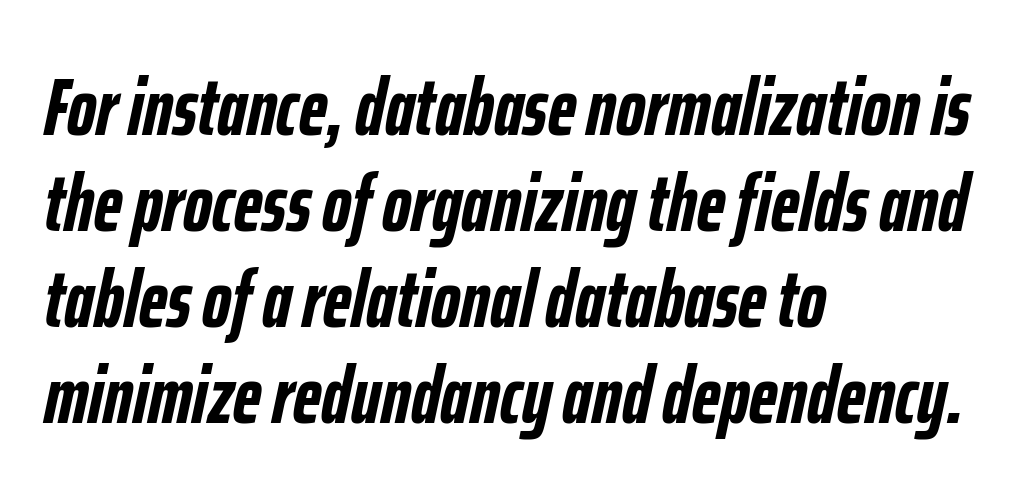
Q: Is the text bold? A: Yes.
Q: Is the text italic (slanted)? A: Yes, it leans right by about 12 degrees.
Q: Is the text underlined? A: No.
Q: How is the paragraph aligned? A: Left-aligned.
Q: Is the spacing between letters normal or unusually wide? A: Normal.
Q: Width (condensed, normal, or wide)? A: Condensed.
Q: Stroke contrast? A: Low.
Q: x-height? A: Medium.
Q: Monospaced? A: No.
